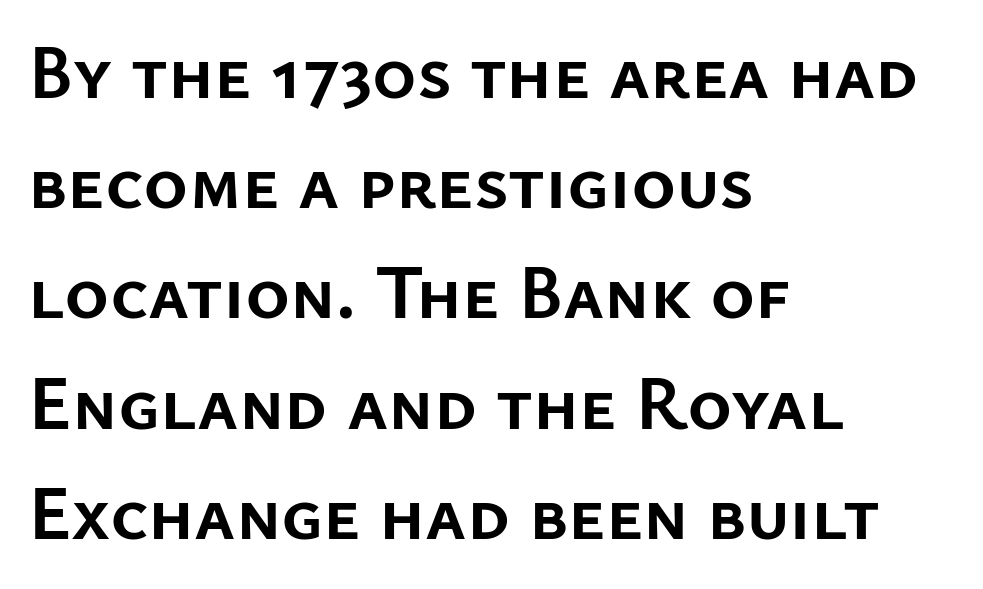
Q: Is the text bold? A: Yes.
Q: Is the text italic (slanted)? A: No, it is upright.
Q: Is the typeface a serif or a sans-serif typeface? A: Sans-serif.
Q: Is the text underlined? A: No.
Q: How is the paragraph aligned? A: Left-aligned.
Q: Is the spacing between letters normal or unusually wide? A: Normal.
Q: Is the spacing between lines tight, normal or loose? A: Normal.
Q: Width (condensed, normal, or wide)? A: Normal.
Q: Stroke contrast? A: Low.
Q: x-height? A: Medium.
Q: Monospaced? A: No.
